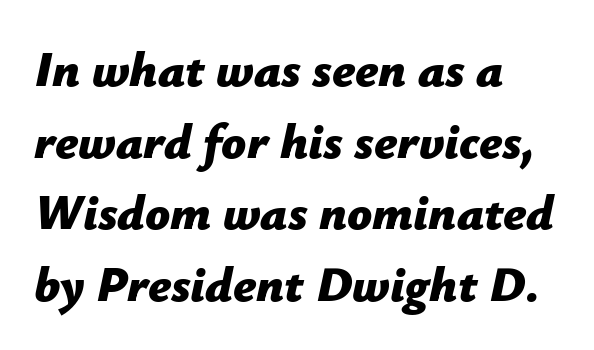
{"italic": "yes", "lean": "right", "slant_degrees": 12, "bold": "yes", "weight": "bold", "width": "normal", "stroke_contrast": "low", "x_height": "medium", "monospaced": "no", "underline": "no", "align": "left", "line_spacing": "normal", "line_spacing_ratio": 1.46, "letter_spacing": "normal", "letter_spacing_em": 0.0, "glyph_px": 49}
